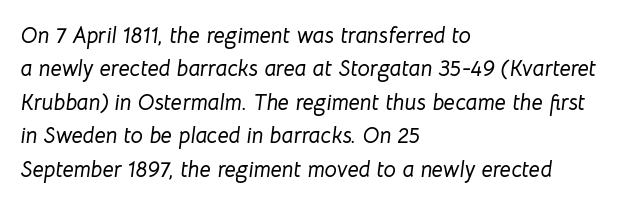
The image shows 22 px text type, italic (leaning right); set left-aligned, normal line spacing (1.52x), normal letter spacing, not underlined.
